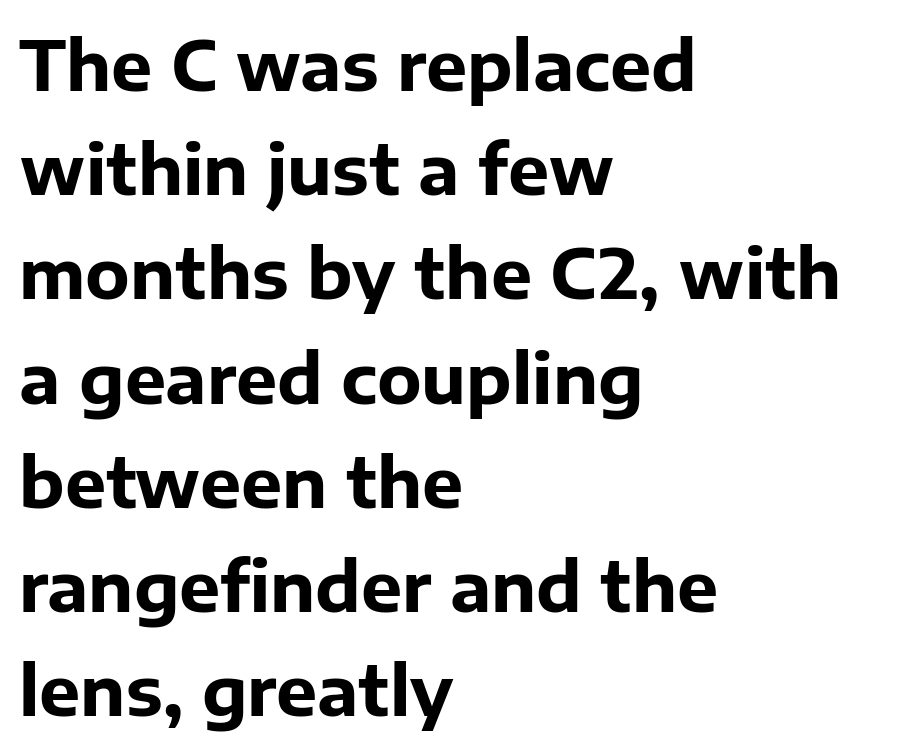
The image shows 69 px bold sans-serif type, upright; set left-aligned, normal line spacing (1.51x), normal letter spacing, not underlined; low stroke contrast and a medium x-height.
